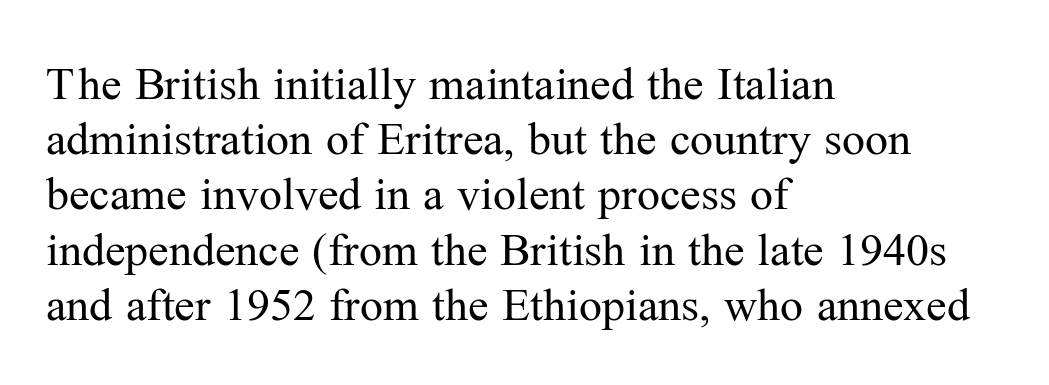
Q: Is the text bold? A: No.
Q: Is the text italic (slanted)? A: No, it is upright.
Q: Is the typeface a serif or a sans-serif typeface? A: Serif.
Q: Is the text underlined? A: No.
Q: How is the paragraph aligned? A: Left-aligned.
Q: Is the spacing between letters normal or unusually wide? A: Normal.
Q: Width (condensed, normal, or wide)? A: Normal.
Q: Stroke contrast? A: Medium.
Q: x-height? A: Medium.
Q: Monospaced? A: No.
